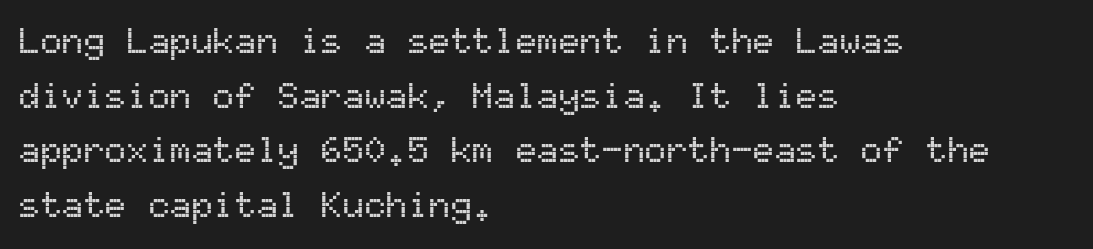
{"serif": "no", "italic": "no", "width": "normal", "stroke_contrast": "medium", "x_height": "medium", "monospaced": "yes", "underline": "no", "align": "left", "line_spacing": "normal", "line_spacing_ratio": 1.52, "letter_spacing": "normal", "letter_spacing_em": 0.0, "glyph_px": 36}
